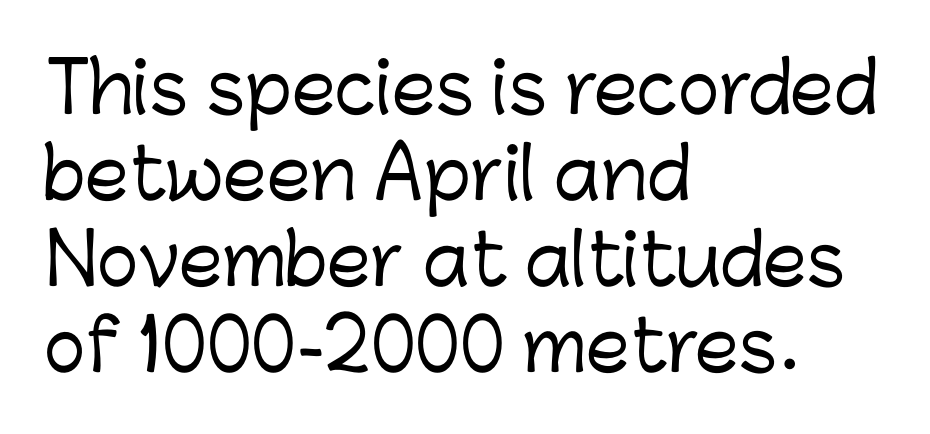
The image shows 70 px sans-serif type, upright; set left-aligned, line spacing 1.23x, normal letter spacing, not underlined; low stroke contrast and a medium x-height.
